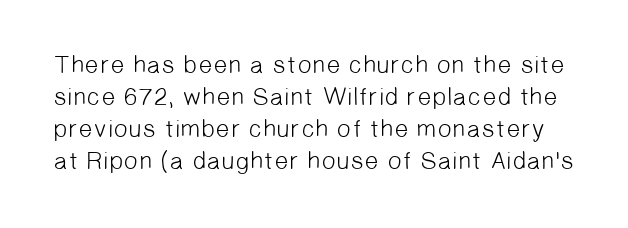
{"bold": "no", "underline": "no", "line_spacing": "normal", "line_spacing_ratio": 1.28, "letter_spacing": "normal", "letter_spacing_em": 0.0, "glyph_px": 25}
